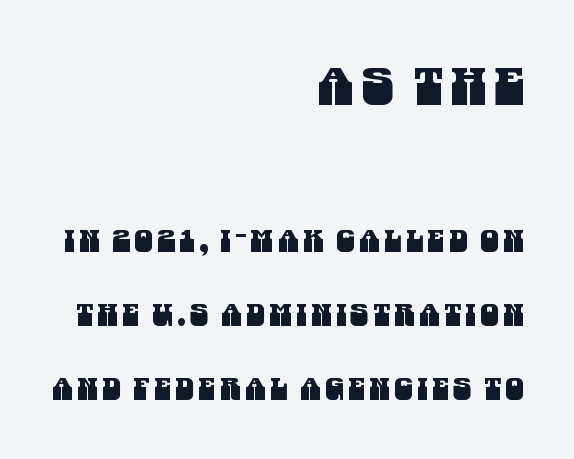
{"serif": "no", "width": "condensed", "stroke_contrast": "medium", "x_height": "large", "monospaced": "no", "underline": "no", "align": "right", "line_spacing": "loose", "line_spacing_ratio": 2.47, "larger_block": "first", "size_ratio": 1.73, "glyph_px": 52}
